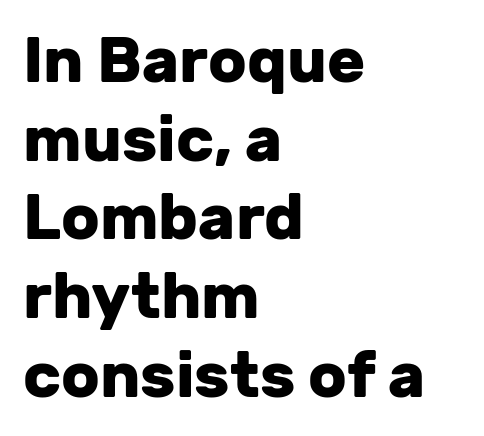
{"serif": "no", "italic": "no", "bold": "yes", "weight": "heavy", "width": "normal", "stroke_contrast": "low", "x_height": "medium", "monospaced": "no", "underline": "no", "align": "left", "line_spacing": "normal", "line_spacing_ratio": 1.25, "letter_spacing": "normal", "letter_spacing_em": 0.0, "glyph_px": 63}
